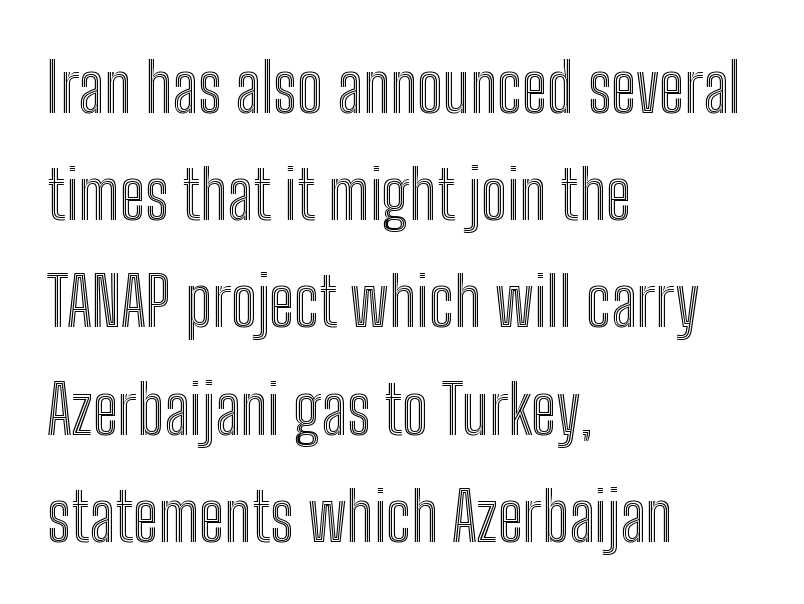
Q: Is the text italic (slanted)? A: No, it is upright.
Q: Is the text underlined? A: No.
Q: How is the paragraph aligned? A: Left-aligned.
Q: Is the spacing between letters normal or unusually wide? A: Normal.
Q: Is the spacing between lines tight, normal or loose? A: Normal.
Q: Width (condensed, normal, or wide)? A: Condensed.
Q: x-height? A: Medium.
Q: Monospaced? A: No.
